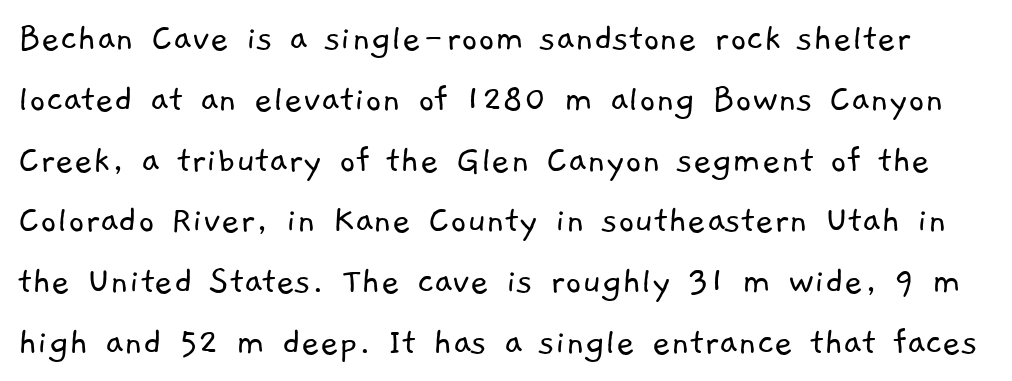
Q: Is the text bold? A: No.
Q: Is the typeface a serif or a sans-serif typeface? A: Sans-serif.
Q: Is the text underlined? A: No.
Q: Is the spacing between letters normal or unusually wide? A: Normal.
Q: Is the spacing between lines tight, normal or loose? A: Normal.
Q: Width (condensed, normal, or wide)? A: Normal.
Q: Stroke contrast? A: Low.
Q: x-height? A: Medium.
Q: Monospaced? A: No.
